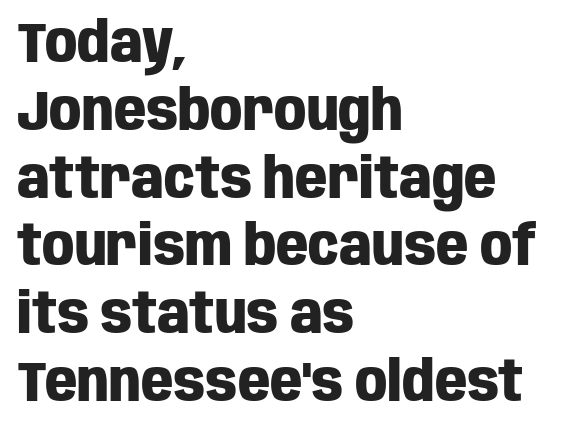
{"serif": "no", "italic": "no", "bold": "yes", "weight": "heavy", "width": "condensed", "stroke_contrast": "low", "x_height": "large", "monospaced": "no", "underline": "no", "align": "left", "line_spacing_ratio": 1.21, "letter_spacing": "normal", "letter_spacing_em": 0.0, "glyph_px": 56}
